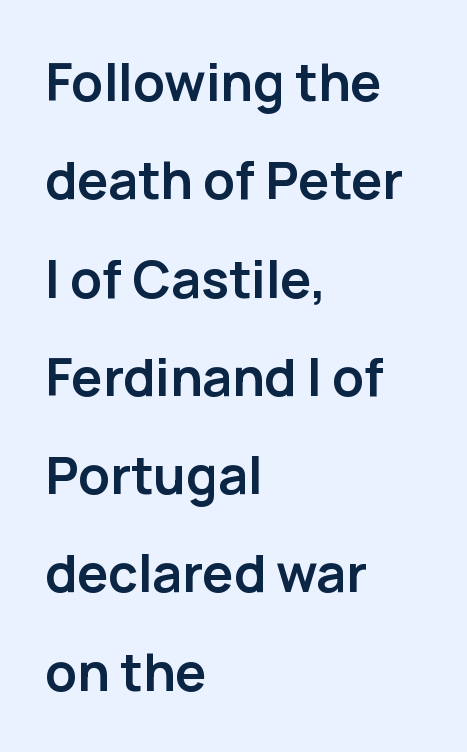
{"serif": "no", "italic": "no", "bold": "yes", "weight": "semibold", "width": "normal", "stroke_contrast": "low", "x_height": "medium", "monospaced": "no", "underline": "no", "align": "left", "line_spacing_ratio": 1.89, "letter_spacing": "normal", "letter_spacing_em": 0.0, "glyph_px": 52}
